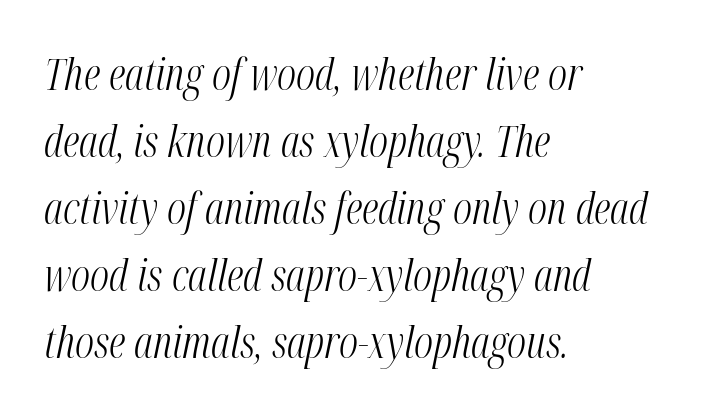
If you drew a ruler down the left edge, every line would touch it. Here the glyphs are tracked normally, forming tight word shapes. A clean baseline with only descenders dipping below it. Varying glyph widths throughout — classic text-font behaviour. The face looks like a standard text weight, possibly lighter. These lines were composed using italics.
